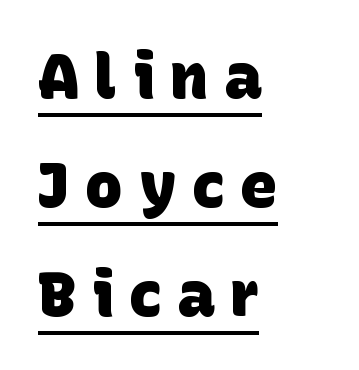
The image shows 63 px heavy sans-serif type; set left-aligned, line spacing 1.73x, unusually wide letter spacing (+0.25 em), underlined; low stroke contrast and a large x-height.
